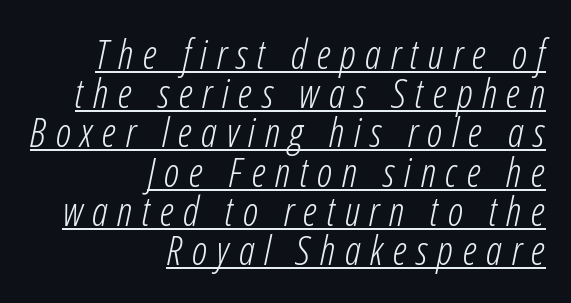
What stands out about the letter spacing? Its width — letters are far apart. Visually the block forms a straight wall on the right and a jagged coastline on the left. Notice how a bar underscores the lettering throughout. The space between consecutive lines is stingy. On a weight scale, this lands at 450 or below.
